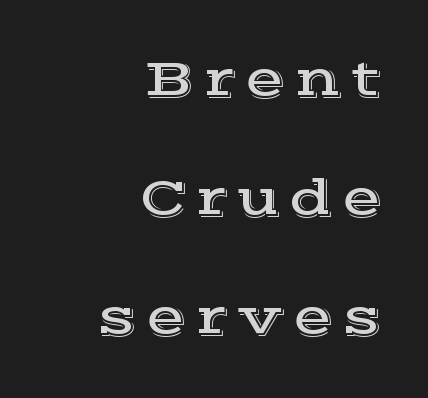
The image shows 53 px wide serif type, upright; set right-aligned, loose line spacing (2.25x), not underlined; a medium x-height.
